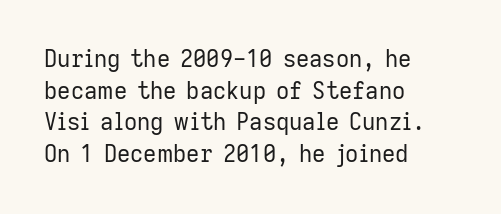
The image shows 23 px text type, upright; set left-aligned, normal line spacing (1.38x), normal letter spacing, not underlined.
